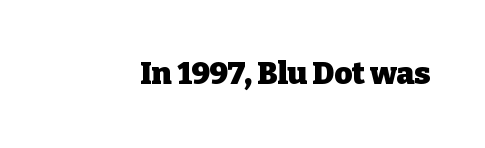
{"serif": "yes", "italic": "no", "bold": "yes", "weight": "heavy", "width": "normal", "stroke_contrast": "low", "x_height": "medium", "monospaced": "no", "underline": "no", "letter_spacing": "normal", "letter_spacing_em": 0.0, "glyph_px": 31}
